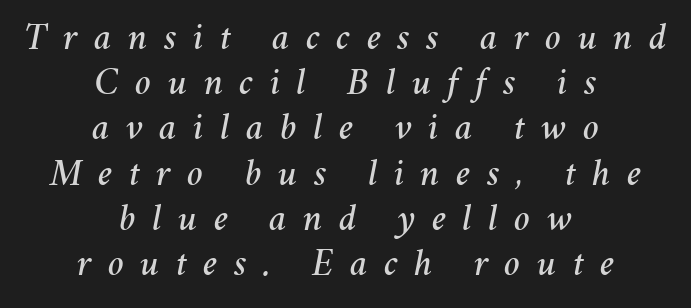
Would a proofreader flag this as italicized? Yes. Proportional: the letters do not fall into vertical columns. Caption: expanded tracking, letters set apart. No word sits above an underline. Every row of glyphs is offset so its center matches the block's center.
